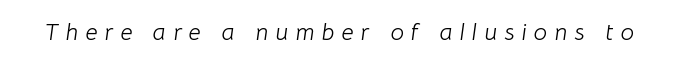
{"italic": "yes", "lean": "right", "slant_degrees": 8, "bold": "no", "underline": "no", "letter_spacing": "wide", "letter_spacing_em": 0.3, "glyph_px": 24}
